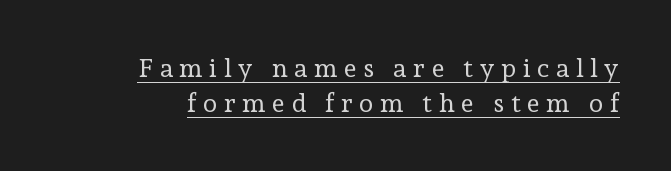
The image shows 26 px text type, upright; set right-aligned, normal line spacing (1.33x), unusually wide letter spacing (+0.25 em), underlined.
